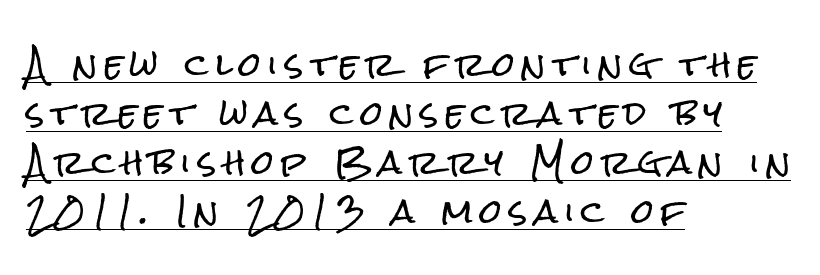
You could not count columns in this text — the font is proportionally spaced. Here the glyphs are tracked loosely, breaking word shapes into spaced letters. The text was rendered using a sans face with plain stroke endings. The designer left line spacing at the default. Decoration check: the copy is underlined.
